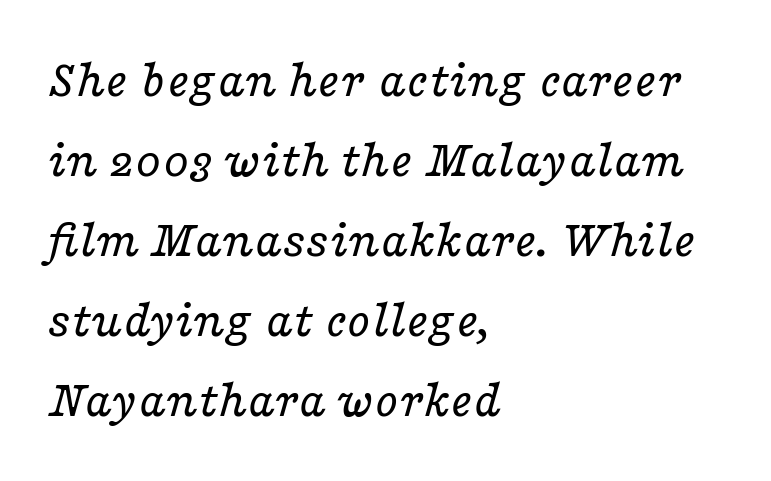
The image shows 54 px regular-weight, wide serif type, italic (leaning right); set left-aligned, normal line spacing (1.48x), normal letter spacing, not underlined; low stroke contrast and a medium x-height.
